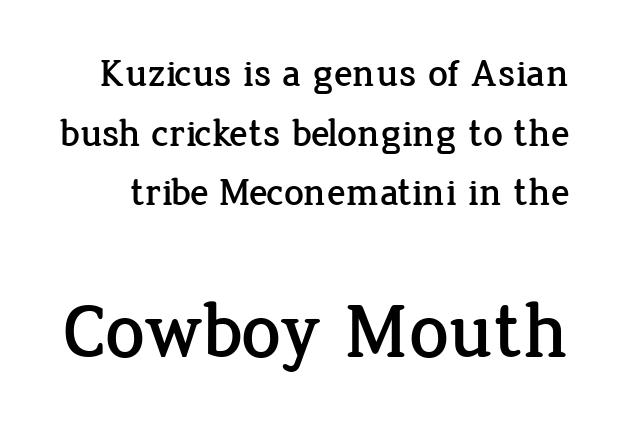
{"serif": "yes", "italic": "no", "width": "normal", "stroke_contrast": "low", "x_height": "medium", "monospaced": "no", "underline": "no", "line_spacing": "normal", "line_spacing_ratio": 1.53, "letter_spacing": "normal", "letter_spacing_em": 0.0, "larger_block": "second", "size_ratio": 2.0, "glyph_px": 78}
